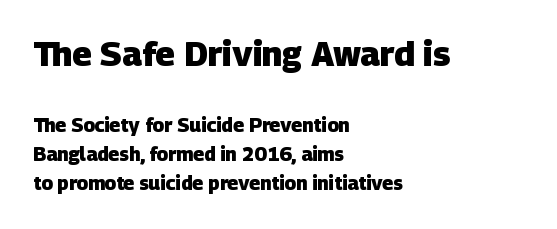
{"serif": "no", "bold": "yes", "weight": "heavy", "width": "normal", "stroke_contrast": "low", "x_height": "large", "monospaced": "no", "underline": "no", "align": "left", "line_spacing": "normal", "line_spacing_ratio": 1.54, "letter_spacing": "normal", "letter_spacing_em": 0.0, "larger_block": "first", "size_ratio": 1.79, "glyph_px": 34}
